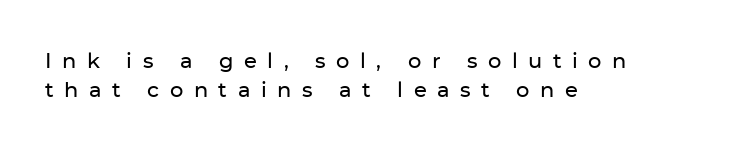
Q: Is the text italic (slanted)? A: No, it is upright.
Q: Is the text underlined? A: No.
Q: How is the paragraph aligned? A: Left-aligned.
Q: Is the spacing between letters normal or unusually wide? A: Unusually wide.
Q: Is the spacing between lines tight, normal or loose? A: Normal.
